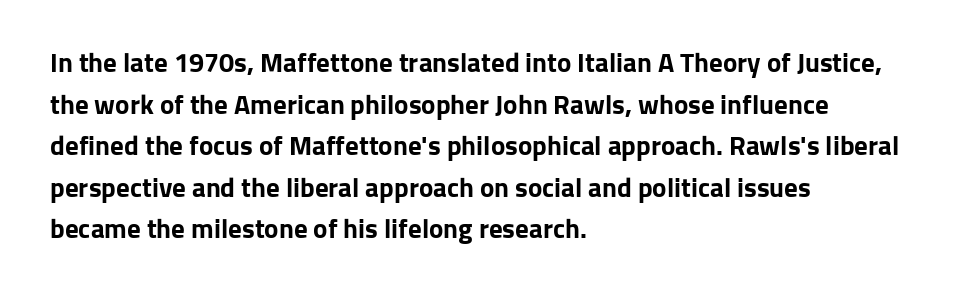
Q: Is the text bold? A: Yes.
Q: Is the text italic (slanted)? A: No, it is upright.
Q: Is the text underlined? A: No.
Q: How is the paragraph aligned? A: Left-aligned.
Q: Is the spacing between letters normal or unusually wide? A: Normal.
Q: Is the spacing between lines tight, normal or loose? A: Normal.
